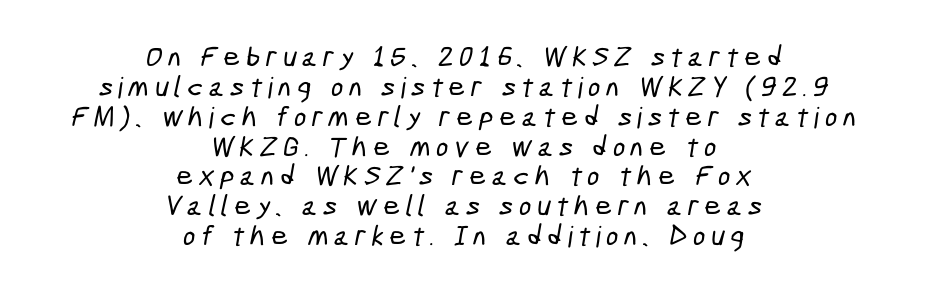
The image shows 29 px condensed sans-serif type; set centered, tight line spacing (1.03x), unusually wide letter spacing (+0.2 em), not underlined; low stroke contrast and a medium x-height.
